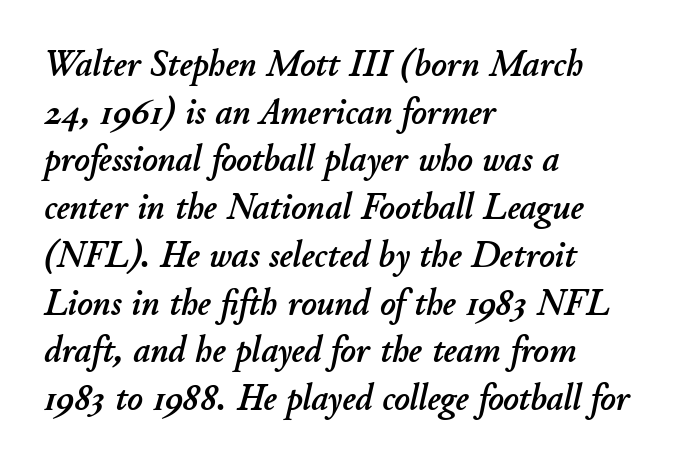
Q: Is the text italic (slanted)? A: Yes, it leans right by about 11 degrees.
Q: Is the text underlined? A: No.
Q: How is the paragraph aligned? A: Left-aligned.
Q: Is the spacing between letters normal or unusually wide? A: Normal.
Q: Is the spacing between lines tight, normal or loose? A: Normal.
Q: Width (condensed, normal, or wide)? A: Normal.
Q: Stroke contrast? A: Low.
Q: x-height? A: Small.
Q: Monospaced? A: No.
